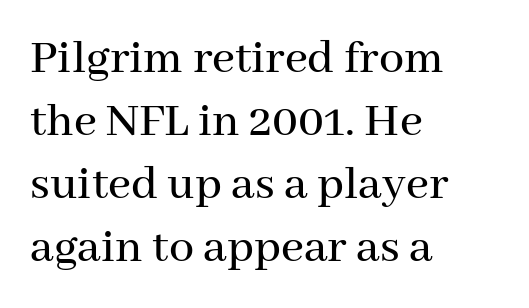
{"serif": "yes", "italic": "no", "width": "normal", "stroke_contrast": "medium", "x_height": "medium", "monospaced": "no", "underline": "no", "align": "left", "line_spacing": "normal", "line_spacing_ratio": 1.26, "letter_spacing": "normal", "letter_spacing_em": 0.0, "glyph_px": 50}
